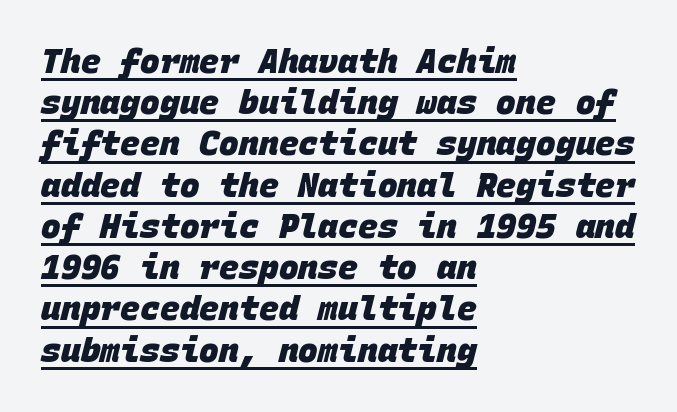
Glyph-to-glyph distance matches everyday printed text. The characters display no serif detailing; their extremities are plain. What's the leading like? Ordinary, nothing unusual. A dark, heavy texture on the line: the type is bold. Layout note: lines flush left.
